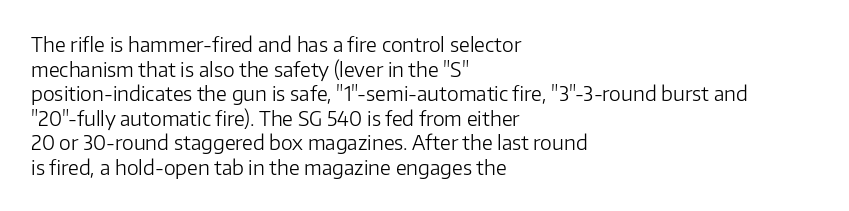
Casual observation: everything's shoved over to the left. This is not heavy type; no bold has been used. Italic? Not at all — the glyphs are vertical. The space beneath each line is pristine and unruled. No extra tracking has been applied to these lines.
